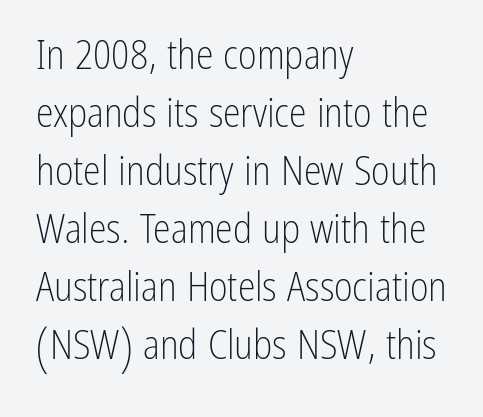
The image shows 40 px light, condensed sans-serif type, upright; set left-aligned, normal line spacing (1.45x), normal letter spacing, not underlined; low stroke contrast and a medium x-height.
